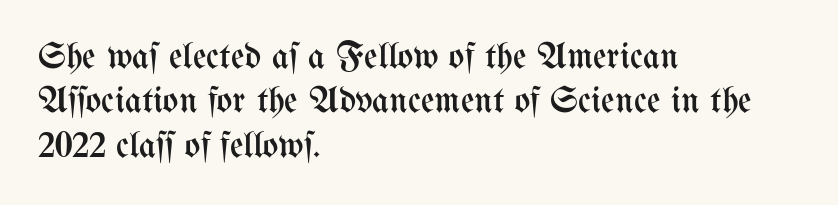
The image shows 37 px regular-weight, condensed type, upright; set left-aligned, line spacing 1.2x, normal letter spacing, not underlined; medium stroke contrast and a medium x-height.
